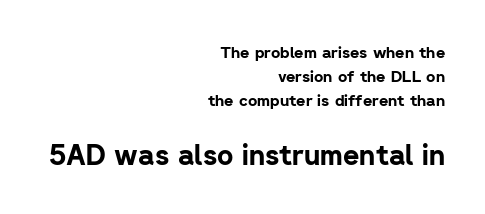
{"serif": "no", "italic": "no", "bold": "yes", "weight": "bold", "width": "normal", "stroke_contrast": "low", "x_height": "medium", "monospaced": "no", "underline": "no", "align": "right", "line_spacing": "normal", "line_spacing_ratio": 1.5, "letter_spacing": "normal", "letter_spacing_em": 0.0, "larger_block": "second", "size_ratio": 1.75, "glyph_px": 28}
